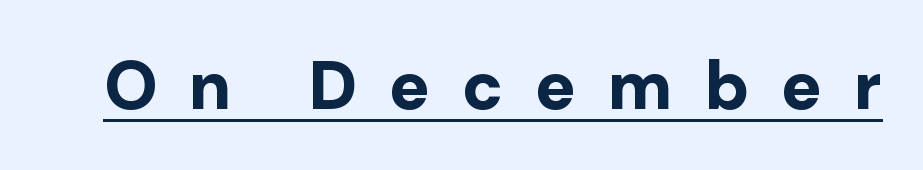
Q: Is the text bold? A: Yes.
Q: Is the text italic (slanted)? A: No, it is upright.
Q: Is the typeface a serif or a sans-serif typeface? A: Sans-serif.
Q: Is the text underlined? A: Yes.
Q: Is the spacing between letters normal or unusually wide? A: Unusually wide.
Q: Width (condensed, normal, or wide)? A: Normal.
Q: Stroke contrast? A: Low.
Q: x-height? A: Medium.
Q: Monospaced? A: No.
